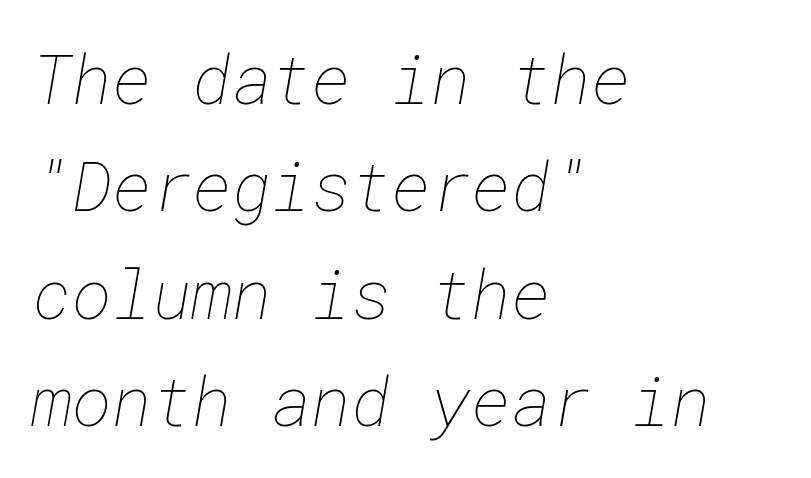
The image shows 68 px thin type; set left-aligned, normal line spacing (1.58x), normal letter spacing, not underlined; low stroke contrast and a medium x-height.
